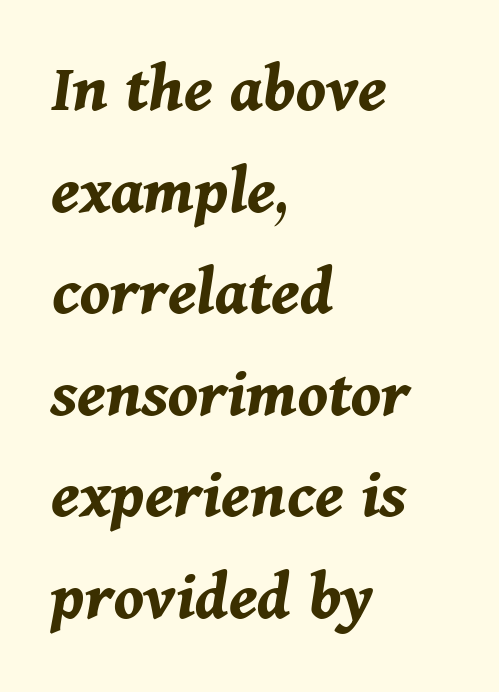
The image shows 71 px bold type, italic (leaning right); set left-aligned, normal line spacing (1.43x), normal letter spacing, not underlined; medium stroke contrast and a medium x-height.
